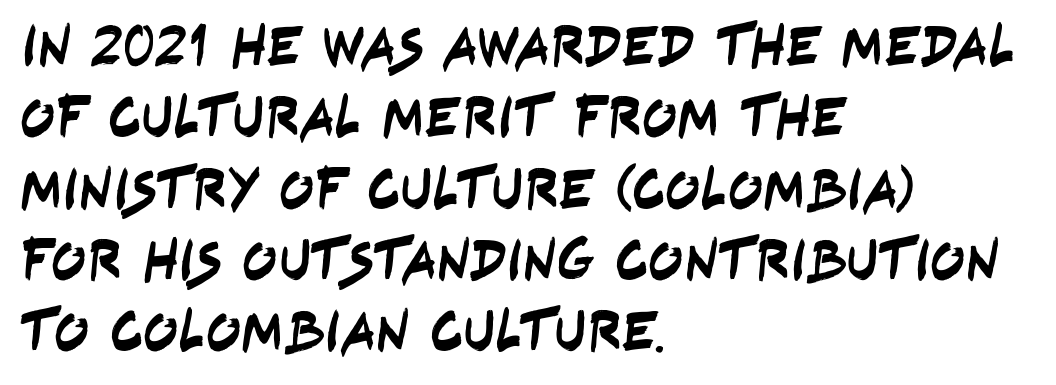
The image shows 58 px condensed sans-serif type; set left-aligned, line spacing 1.23x, normal letter spacing, not underlined; low stroke contrast and a large x-height.
